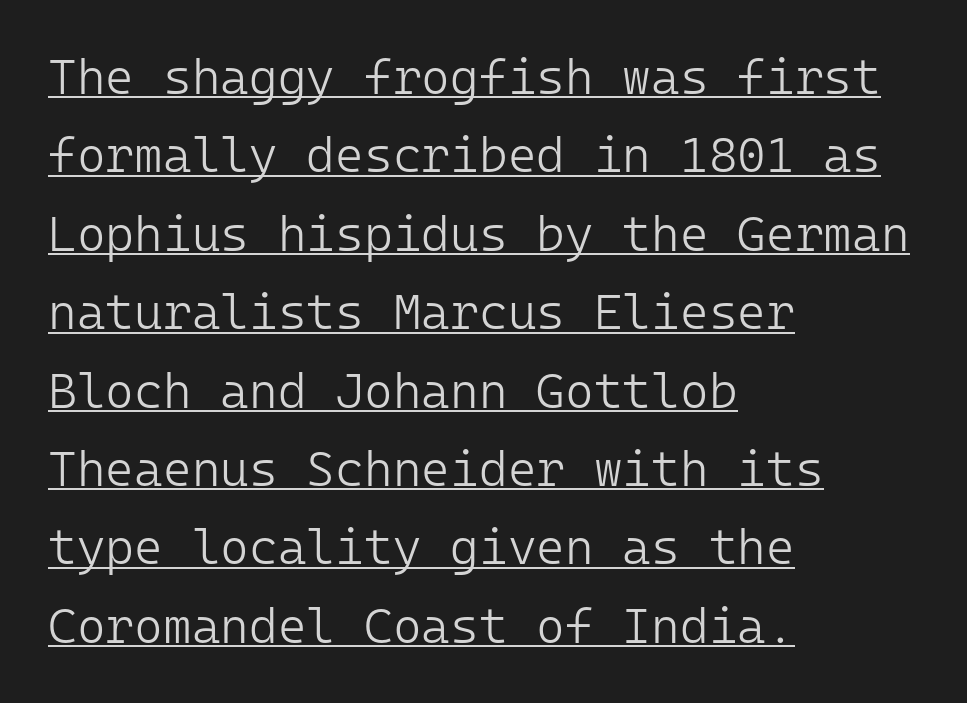
Q: Is the text bold? A: No.
Q: Is the text italic (slanted)? A: No, it is upright.
Q: Is the typeface a serif or a sans-serif typeface? A: Sans-serif.
Q: Is the text underlined? A: Yes.
Q: How is the paragraph aligned? A: Left-aligned.
Q: Is the spacing between letters normal or unusually wide? A: Normal.
Q: Is the spacing between lines tight, normal or loose? A: Normal.
Q: Width (condensed, normal, or wide)? A: Normal.
Q: Stroke contrast? A: Low.
Q: x-height? A: Medium.
Q: Monospaced? A: Yes.
